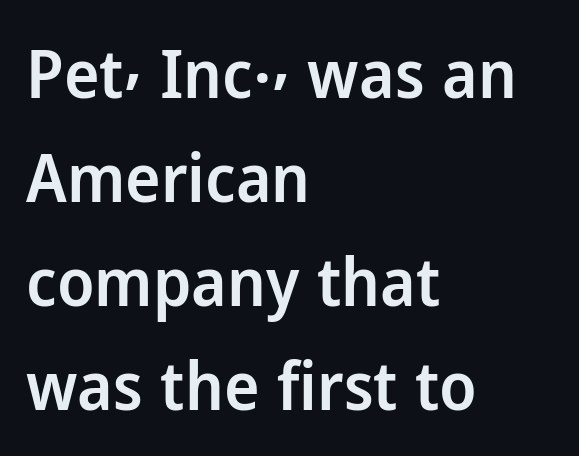
{"serif": "no", "italic": "no", "bold": "semi", "weight": "semibold", "width": "normal", "stroke_contrast": "low", "x_height": "medium", "monospaced": "no", "underline": "no", "align": "left", "line_spacing": "normal", "line_spacing_ratio": 1.55, "letter_spacing": "normal", "letter_spacing_em": 0.0, "glyph_px": 67}
